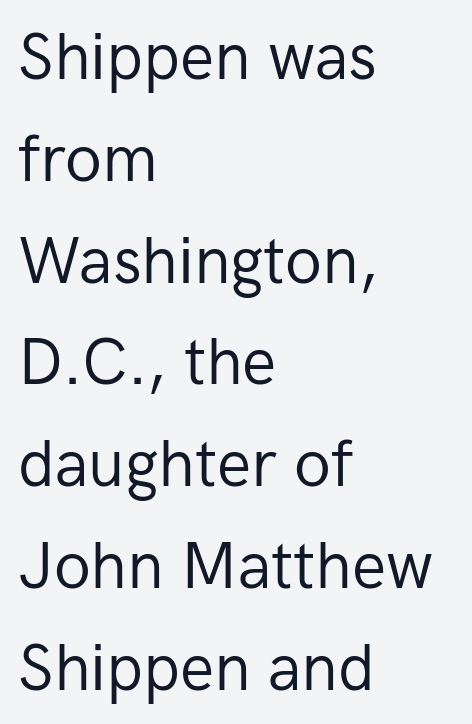
Proportional: the letters do not fall into vertical columns. If you drew a line through each stem, it would be perfectly vertical. Regular leading. The font sits on the lighter half of the weight spectrum, regular included.
